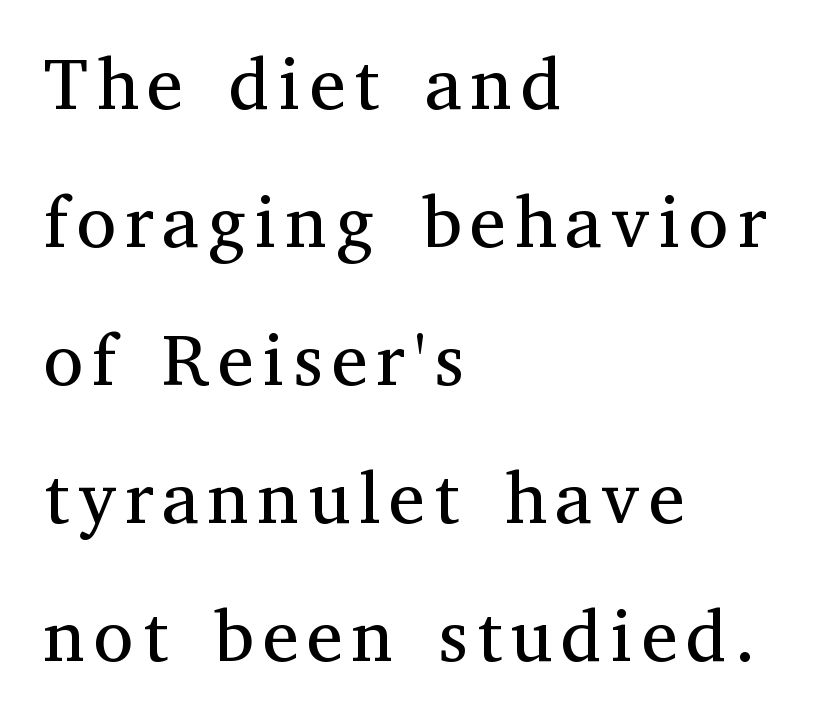
Q: Is the text bold? A: No.
Q: Is the text italic (slanted)? A: No, it is upright.
Q: Is the typeface a serif or a sans-serif typeface? A: Serif.
Q: Is the text underlined? A: No.
Q: How is the paragraph aligned? A: Left-aligned.
Q: Width (condensed, normal, or wide)? A: Normal.
Q: Stroke contrast? A: Medium.
Q: x-height? A: Medium.
Q: Monospaced? A: No.
